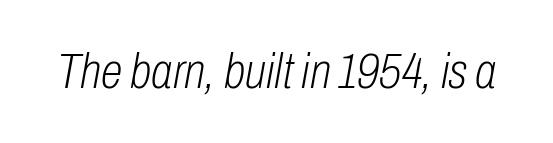
{"italic": "yes", "lean": "right", "slant_degrees": 10, "bold": "no", "weight": "light", "width": "condensed", "stroke_contrast": "low", "x_height": "medium", "monospaced": "no", "underline": "no", "letter_spacing": "normal", "letter_spacing_em": 0.0, "glyph_px": 50}
